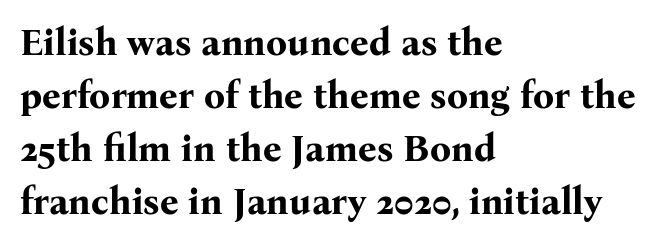
{"serif": "yes", "italic": "no", "bold": "yes", "weight": "bold", "width": "normal", "stroke_contrast": "medium", "x_height": "medium", "monospaced": "no", "underline": "no", "align": "left", "line_spacing": "normal", "line_spacing_ratio": 1.43, "letter_spacing": "normal", "letter_spacing_em": 0.0, "glyph_px": 37}
